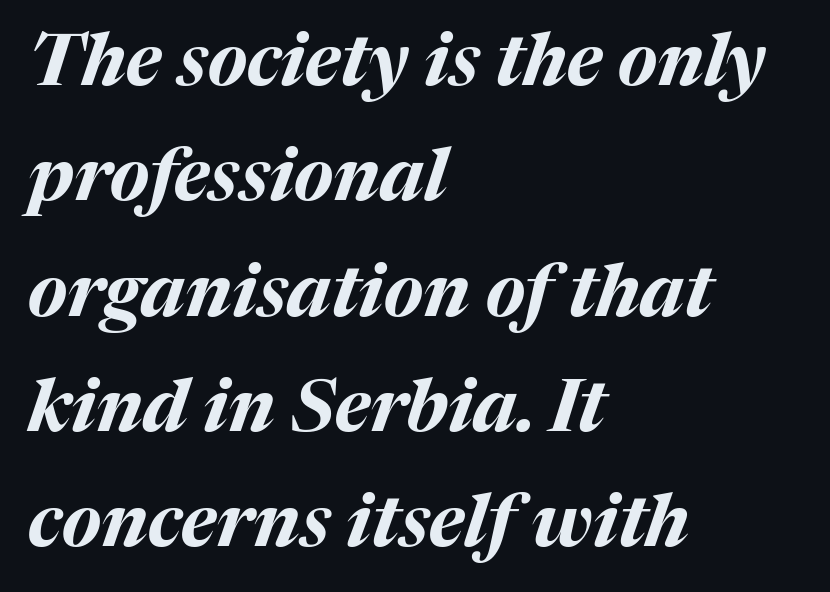
Q: Is the text bold? A: Yes.
Q: Is the text italic (slanted)? A: Yes, it leans right by about 17 degrees.
Q: Is the text underlined? A: No.
Q: How is the paragraph aligned? A: Left-aligned.
Q: Is the spacing between letters normal or unusually wide? A: Normal.
Q: Is the spacing between lines tight, normal or loose? A: Normal.
Q: Width (condensed, normal, or wide)? A: Normal.
Q: Stroke contrast? A: Medium.
Q: x-height? A: Medium.
Q: Monospaced? A: No.
